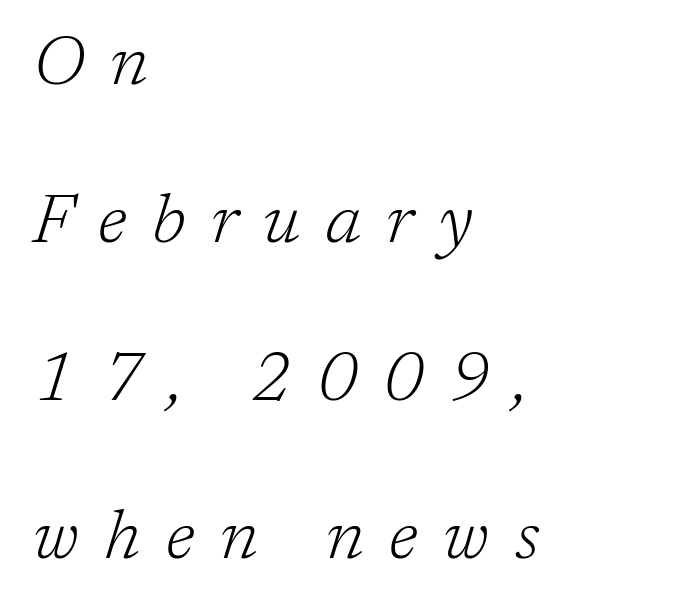
Would a proofreader flag this as italicized? Yes. Letters rest on an invisible, unmarked baseline. A quiet, ordinary-to-light weight characterises the typeface. Observe the serifs anchoring each vertical stroke in this sample. The letters are spread apart with noticeably loose tracking. You could not count columns in this text — the font is proportionally spaced.
